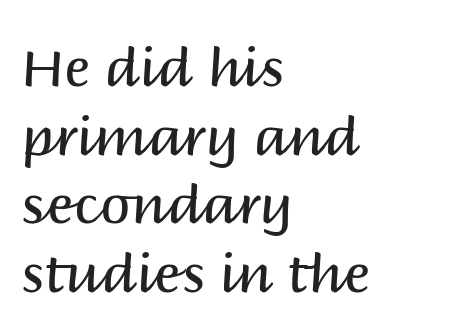
Q: Is the text bold? A: No.
Q: Is the text italic (slanted)? A: Yes.
Q: Is the typeface a serif or a sans-serif typeface? A: Sans-serif.
Q: Is the text underlined? A: No.
Q: How is the paragraph aligned? A: Left-aligned.
Q: Is the spacing between letters normal or unusually wide? A: Normal.
Q: Is the spacing between lines tight, normal or loose? A: Normal.
Q: Width (condensed, normal, or wide)? A: Normal.
Q: Stroke contrast? A: Medium.
Q: x-height? A: Large.
Q: Monospaced? A: No.
